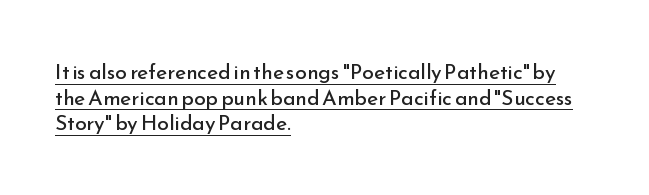
{"italic": "no", "bold": "no", "underline": "yes", "align": "left", "line_spacing_ratio": 1.22, "letter_spacing": "normal", "letter_spacing_em": 0.0, "glyph_px": 21}
